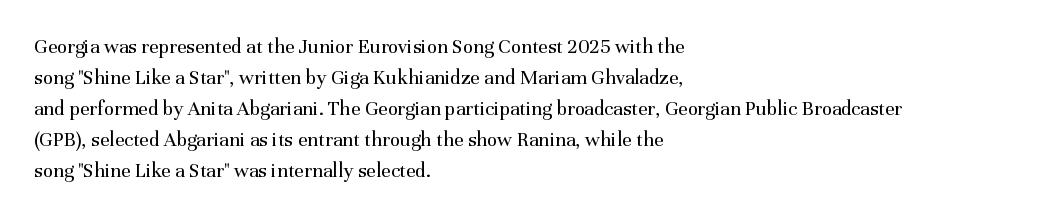
The image shows 21 px text type, upright; set left-aligned, normal line spacing (1.48x), normal letter spacing, not underlined.
